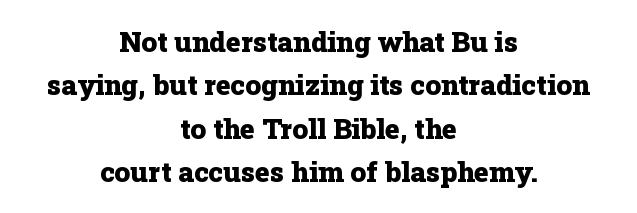
The image shows 28 px heavy serif type, upright; set centered, normal line spacing (1.55x), normal letter spacing, not underlined; low stroke contrast and a medium x-height.
